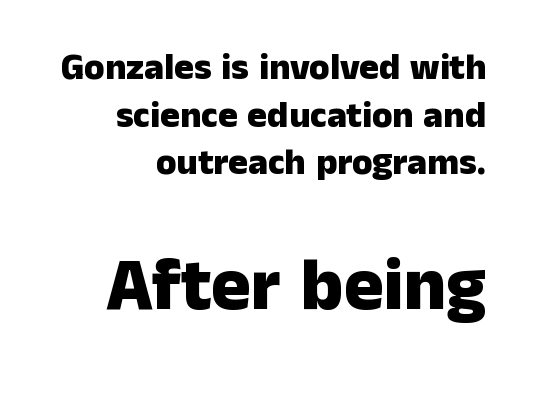
Q: Is the text bold? A: Yes.
Q: Is the text italic (slanted)? A: No, it is upright.
Q: Is the typeface a serif or a sans-serif typeface? A: Sans-serif.
Q: Is the text underlined? A: No.
Q: Is the spacing between letters normal or unusually wide? A: Normal.
Q: Is the spacing between lines tight, normal or loose? A: Normal.
Q: Which block of text is set in a larger size, the first (top) or the second (bottom)? A: The second (bottom) one.
Q: Width (condensed, normal, or wide)? A: Normal.
Q: Stroke contrast? A: Low.
Q: x-height? A: Medium.
Q: Monospaced? A: No.
